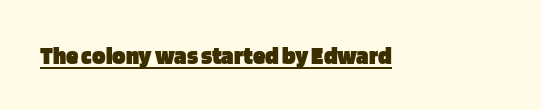
Q: Is the text bold? A: Yes.
Q: Is the text italic (slanted)? A: No, it is upright.
Q: Is the text underlined? A: Yes.
Q: Is the spacing between letters normal or unusually wide? A: Normal.
